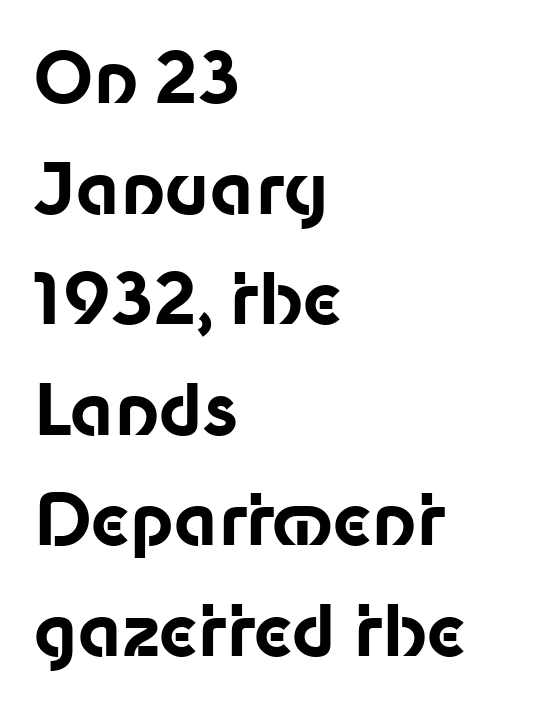
The image shows 70 px bold sans-serif type, upright; set left-aligned, normal line spacing (1.58x), normal letter spacing, not underlined; low stroke contrast and a medium x-height.
